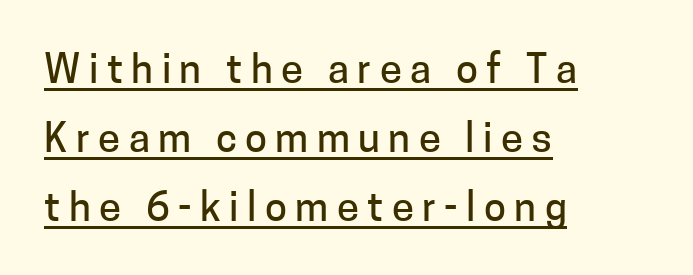
The image shows 40 px sans-serif type, upright; set left-aligned, line spacing 1.73x, unusually wide letter spacing (+0.21 em), underlined; low stroke contrast and a medium x-height.
